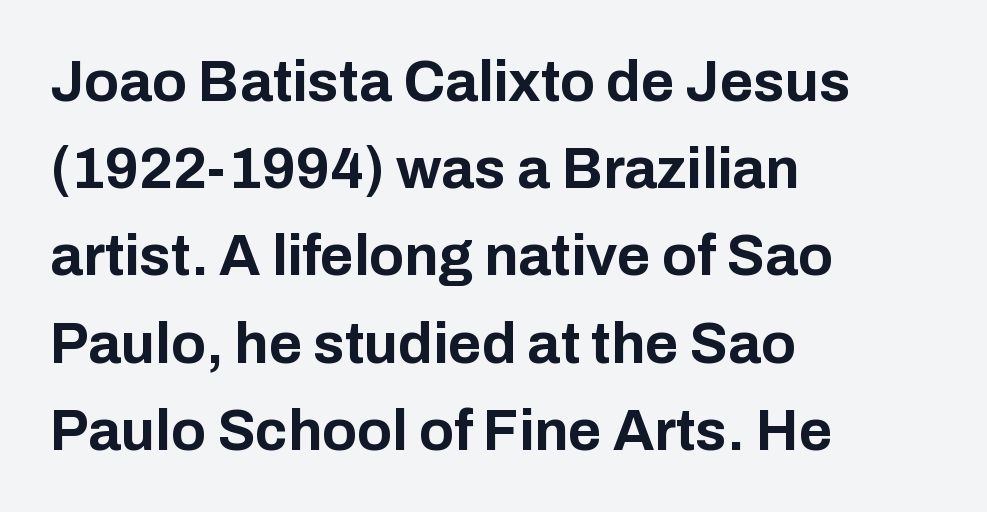
Q: Is the text bold? A: Yes.
Q: Is the text italic (slanted)? A: No, it is upright.
Q: Is the typeface a serif or a sans-serif typeface? A: Sans-serif.
Q: Is the text underlined? A: No.
Q: How is the paragraph aligned? A: Left-aligned.
Q: Is the spacing between letters normal or unusually wide? A: Normal.
Q: Is the spacing between lines tight, normal or loose? A: Normal.
Q: Width (condensed, normal, or wide)? A: Normal.
Q: Stroke contrast? A: Low.
Q: x-height? A: Medium.
Q: Monospaced? A: No.
